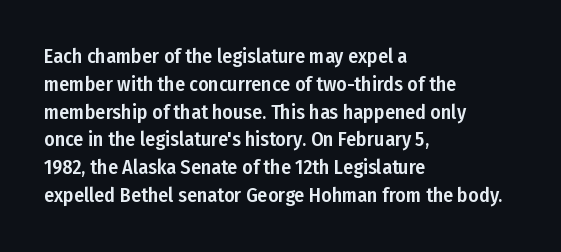
Q: Is the text italic (slanted)? A: No, it is upright.
Q: Is the text underlined? A: No.
Q: How is the paragraph aligned? A: Left-aligned.
Q: Is the spacing between letters normal or unusually wide? A: Normal.
Q: Is the spacing between lines tight, normal or loose? A: Normal.
